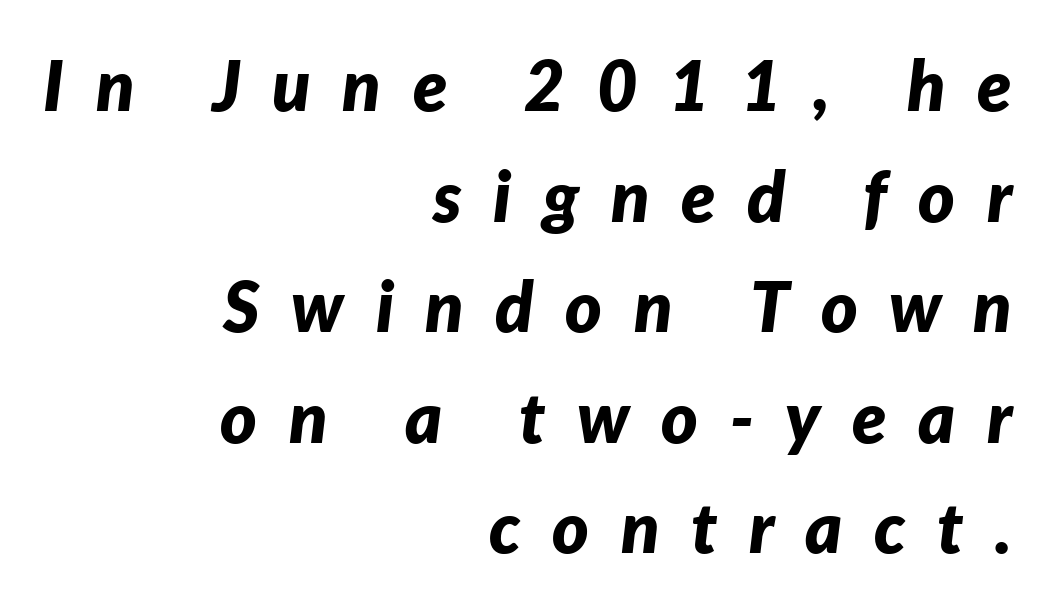
The image shows 70 px bold type, italic (leaning right); set right-aligned, normal line spacing (1.58x), unusually wide letter spacing (+0.45 em), not underlined; low stroke contrast and a medium x-height.
